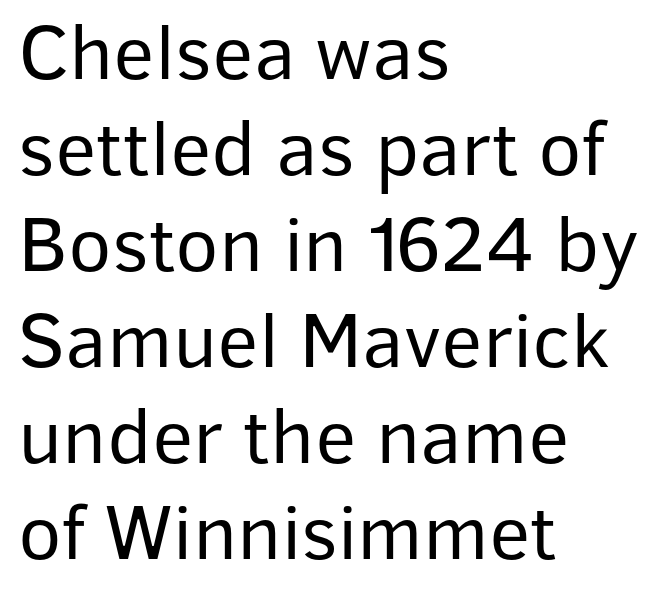
{"serif": "no", "italic": "no", "bold": "no", "weight": "regular", "width": "normal", "stroke_contrast": "low", "x_height": "medium", "monospaced": "no", "underline": "no", "align": "left", "line_spacing_ratio": 1.2, "letter_spacing": "normal", "letter_spacing_em": 0.0, "glyph_px": 80}
